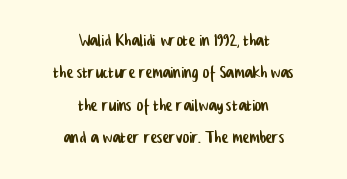
The gaps between neighbouring characters are ordinary and unremarkable. A normal amount of white space separates one row of letters from the next. A clean baseline with only descenders dipping below it. The paragraph shown floats in the horizontal middle.
